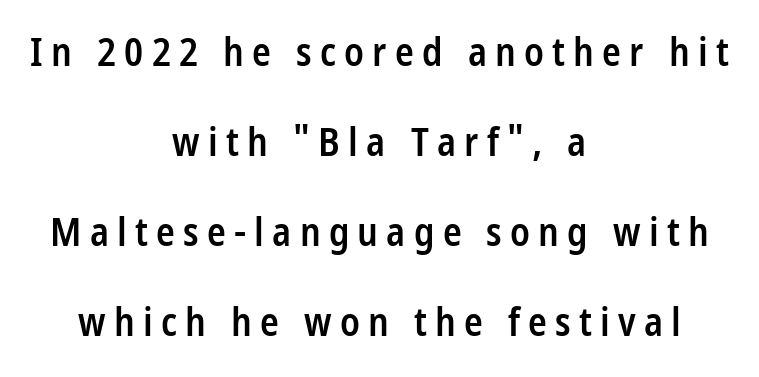
The image shows 39 px semibold, condensed sans-serif type, upright; set centered, loose line spacing (2.31x), unusually wide letter spacing (+0.21 em), not underlined; low stroke contrast and a medium x-height.
